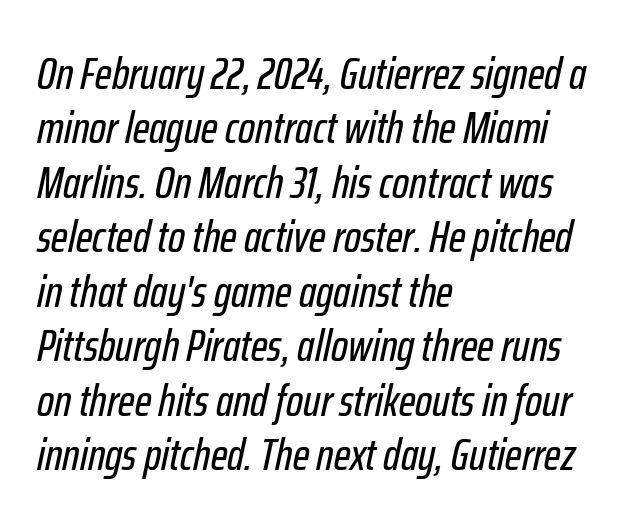
Q: Is the text italic (slanted)? A: Yes, it leans right by about 12 degrees.
Q: Is the text underlined? A: No.
Q: How is the paragraph aligned? A: Left-aligned.
Q: Is the spacing between letters normal or unusually wide? A: Normal.
Q: Width (condensed, normal, or wide)? A: Condensed.
Q: Stroke contrast? A: Low.
Q: x-height? A: Medium.
Q: Monospaced? A: No.
